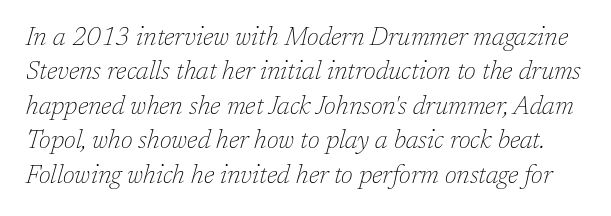
The image shows 25 px text type, italic (leaning right); set normal line spacing (1.38x), normal letter spacing, not underlined.
